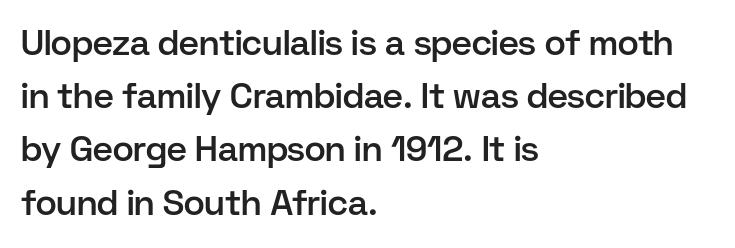
The image shows 35 px semibold sans-serif type, upright; set left-aligned, normal line spacing (1.52x), normal letter spacing, not underlined; low stroke contrast and a medium x-height.
